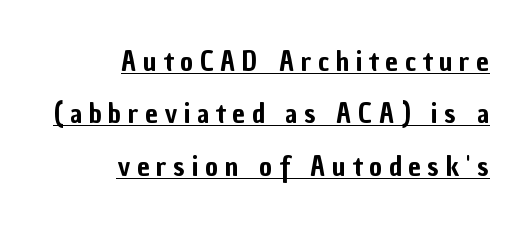
A flush-right, rag-left setting is used for this passage. Notice how the stems are strictly vertical — no italics here. This is sans-serif lettering, the kind often seen on screens and signage. These lines are rendered in a variable-pitch font. This rendering widens character spacing well past its baseline value. Glance below the letters and you will spot a drawn line.
